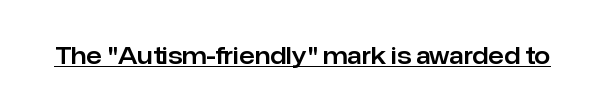
{"italic": "no", "underline": "yes", "letter_spacing": "normal", "letter_spacing_em": 0.0, "glyph_px": 23}
